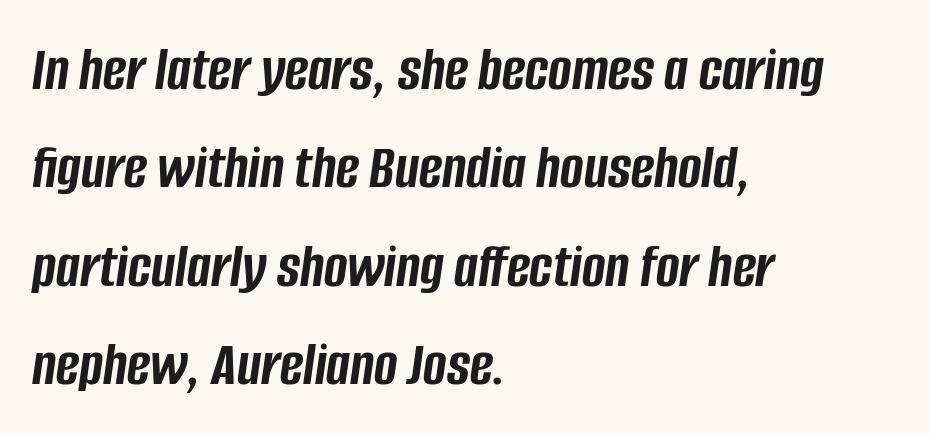
Q: Is the text bold? A: Yes.
Q: Is the text italic (slanted)? A: Yes, it leans right by about 8 degrees.
Q: Is the text underlined? A: No.
Q: How is the paragraph aligned? A: Left-aligned.
Q: Is the spacing between letters normal or unusually wide? A: Normal.
Q: Is the spacing between lines tight, normal or loose? A: Normal.
Q: Width (condensed, normal, or wide)? A: Condensed.
Q: Stroke contrast? A: Low.
Q: x-height? A: Large.
Q: Monospaced? A: No.
